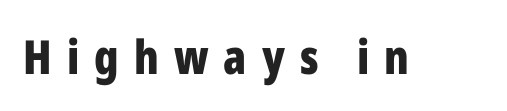
The letters stand upright; this is a roman face. The tracking jumps out immediately: characters are airy and widely separated. The passage shown is emphatically bold. Spacing verdict: proportional, widths tailored to each character. In terms of letterform style, serifs are entirely absent.
